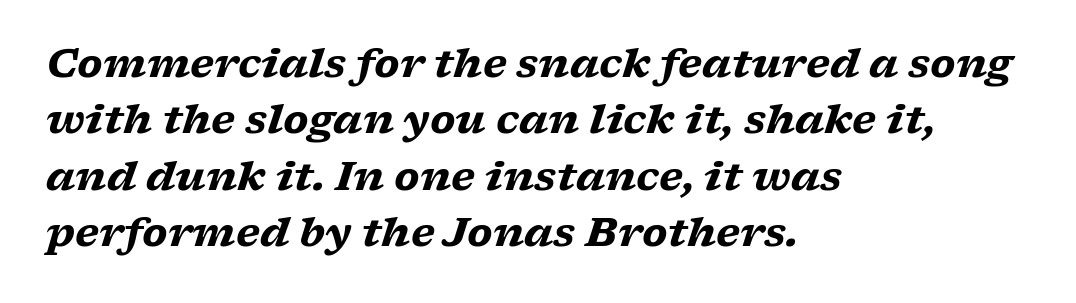
This rendering leaves character spacing at its baseline value. Check where the strokes stop: tiny serifs finish them off. Notice how thick the strokes are: this is what a full bold looks like. The area under the type is left untouched.
